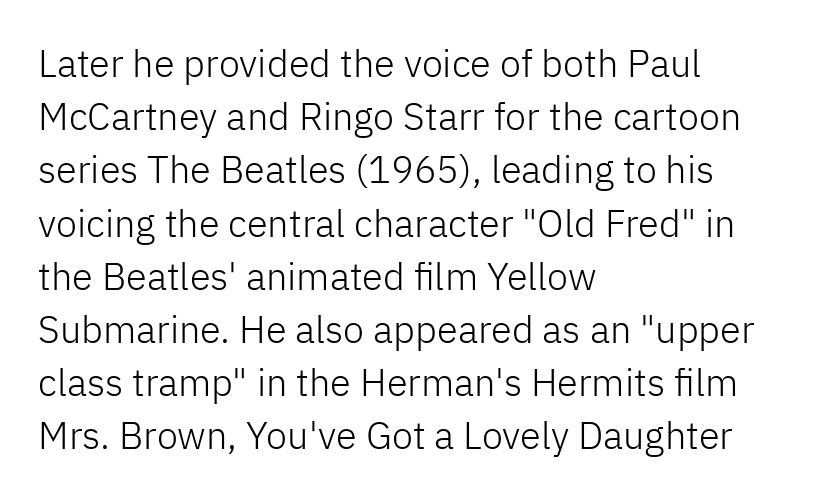
{"serif": "no", "italic": "no", "bold": "no", "weight": "light", "width": "normal", "stroke_contrast": "low", "x_height": "medium", "monospaced": "no", "underline": "no", "align": "left", "line_spacing": "normal", "line_spacing_ratio": 1.4, "letter_spacing": "normal", "letter_spacing_em": 0.0, "glyph_px": 38}
